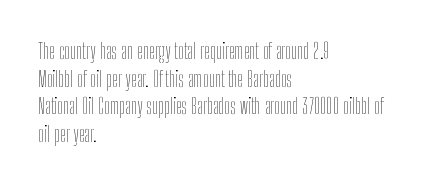
The image shows 21 px text type, upright; set left-aligned, normal line spacing (1.31x), normal letter spacing, not underlined.
